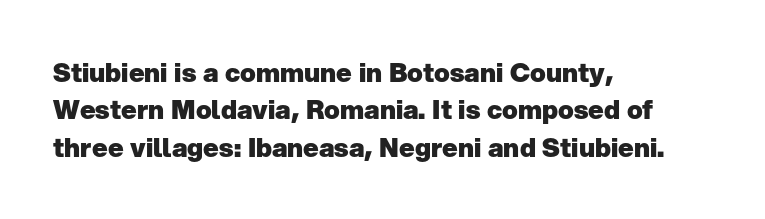
{"italic": "no", "bold": "yes", "underline": "no", "align": "left", "line_spacing": "normal", "line_spacing_ratio": 1.44, "letter_spacing": "normal", "letter_spacing_em": 0.0, "glyph_px": 26}
